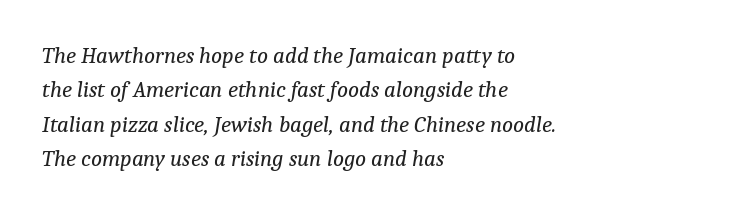
{"italic": "yes", "lean": "right", "slant_degrees": 9, "bold": "no", "underline": "no", "align": "left", "line_spacing": "normal", "line_spacing_ratio": 1.5, "letter_spacing": "normal", "letter_spacing_em": 0.0, "glyph_px": 23}
